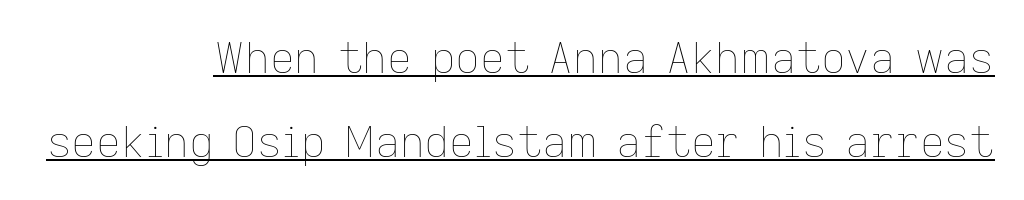
Line ends are locked; line starts wander. Leading is clearly above the norm, producing a sparse column. The cut favours lightness, reaching ordinary text weight at its darkest. Observe the ordinary spacing: letters are neighbours, not strangers. Does the lettering tilt? It doesn't — this is upright.
